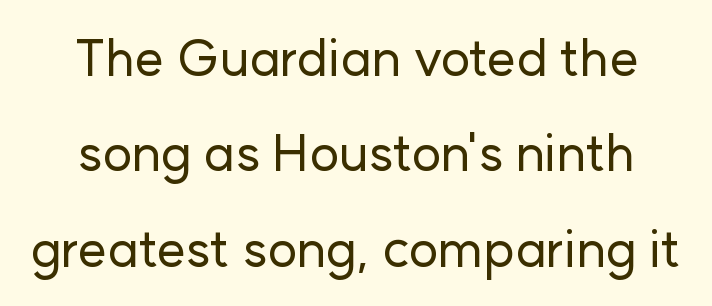
The image shows 51 px sans-serif type, upright; set line spacing 1.87x, normal letter spacing, not underlined; low stroke contrast and a medium x-height.
